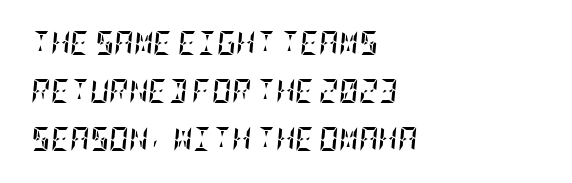
The image shows 24 px bold type, italic (leaning right); set left-aligned, loose line spacing (2.01x), normal letter spacing, not underlined.
